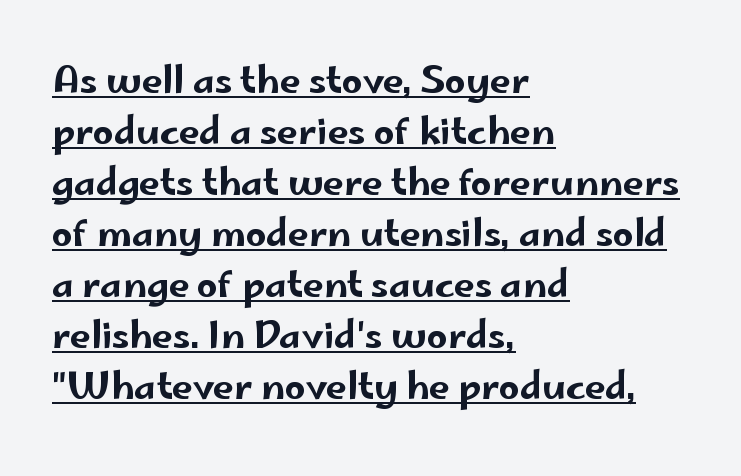
Line spacing here is normal. The passage shown is typed in a proportional face where columns would drift. The typography opts for an upright posture over an oblique one. This rendering features underlined lettering. Glyph-to-glyph distance matches everyday printed text.
